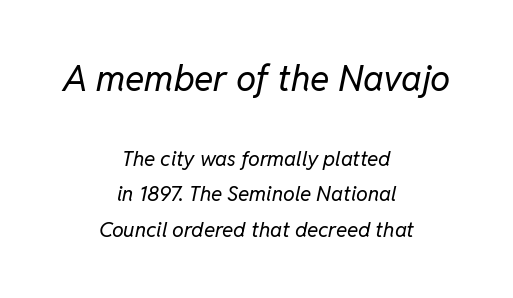
{"italic": "yes", "lean": "right", "slant_degrees": 11, "bold": "no", "weight": "regular", "width": "normal", "stroke_contrast": "low", "x_height": "medium", "monospaced": "no", "underline": "no", "align": "center", "line_spacing": "normal", "line_spacing_ratio": 1.69, "letter_spacing": "normal", "letter_spacing_em": 0.0, "larger_block": "first", "size_ratio": 1.71, "glyph_px": 36}
